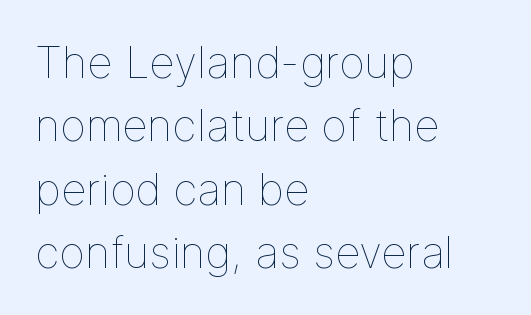
Q: Is the text bold? A: No.
Q: Is the text italic (slanted)? A: No, it is upright.
Q: Is the text underlined? A: No.
Q: How is the paragraph aligned? A: Left-aligned.
Q: Is the spacing between letters normal or unusually wide? A: Normal.
Q: Is the spacing between lines tight, normal or loose? A: Normal.
Q: Width (condensed, normal, or wide)? A: Normal.
Q: Stroke contrast? A: Low.
Q: x-height? A: Medium.
Q: Monospaced? A: No.
